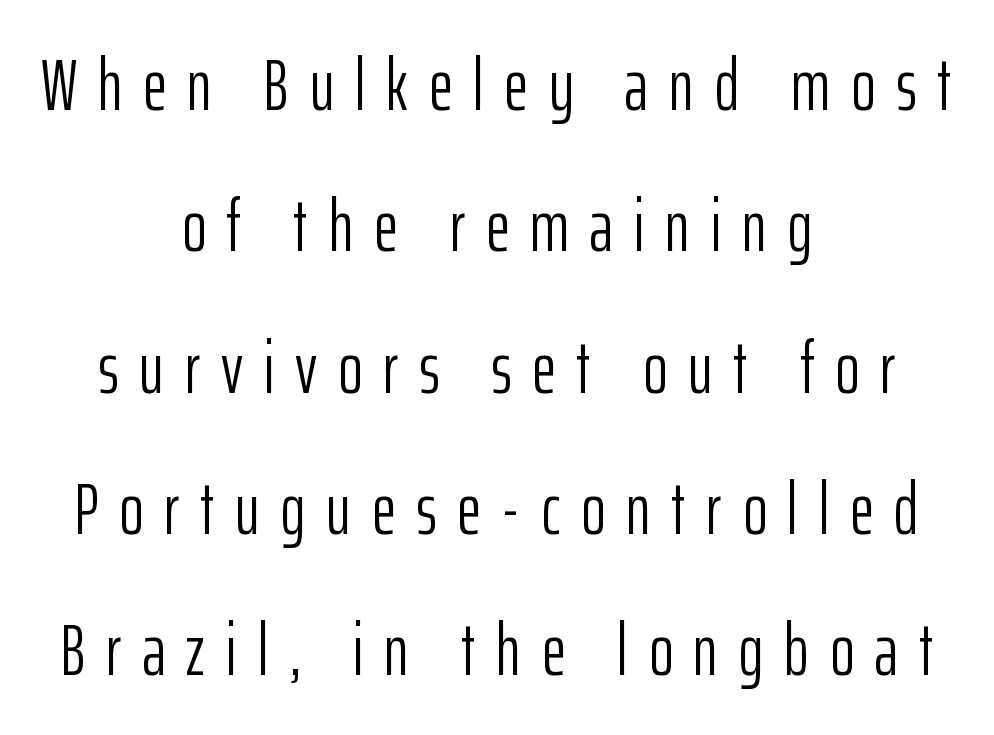
The image shows 74 px light, condensed sans-serif type, upright; set centered, loose line spacing (1.91x), unusually wide letter spacing (+0.28 em), not underlined; low stroke contrast and a medium x-height.
